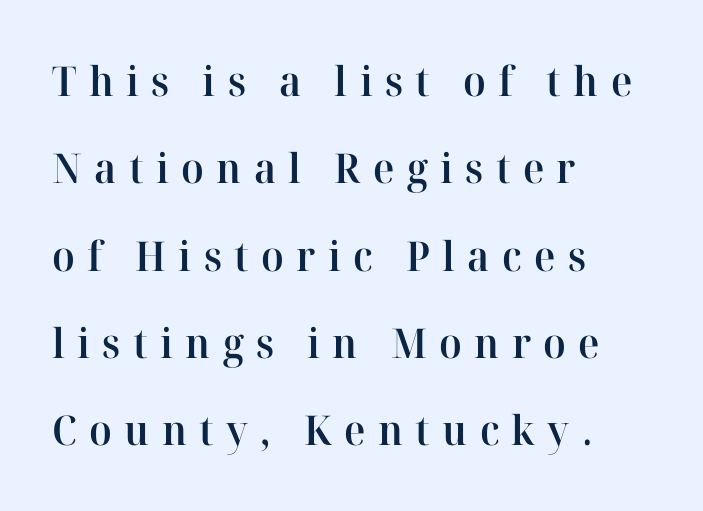
{"serif": "yes", "italic": "no", "bold": "semi", "weight": "semibold", "width": "normal", "stroke_contrast": "high", "x_height": "medium", "monospaced": "no", "underline": "no", "align": "left", "line_spacing": "loose", "line_spacing_ratio": 2.13, "letter_spacing": "wide", "letter_spacing_em": 0.3, "glyph_px": 41}
